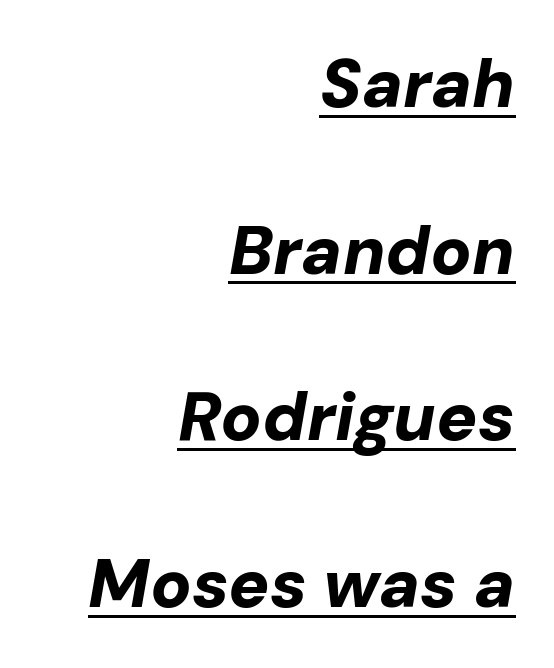
Is the type bold? Yes — the strokes are clearly thick and heavy. Typeset ragged left — the right edge is the straight one. In terms of posture, this sample is oblique. Each letter keeps its own natural width here, so spacing adapts to shape.
